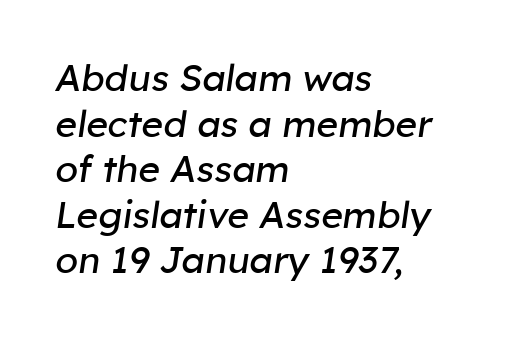
The image shows 37 px regular-weight type, italic (leaning right); set left-aligned, line spacing 1.23x, normal letter spacing, not underlined; low stroke contrast and a medium x-height.
